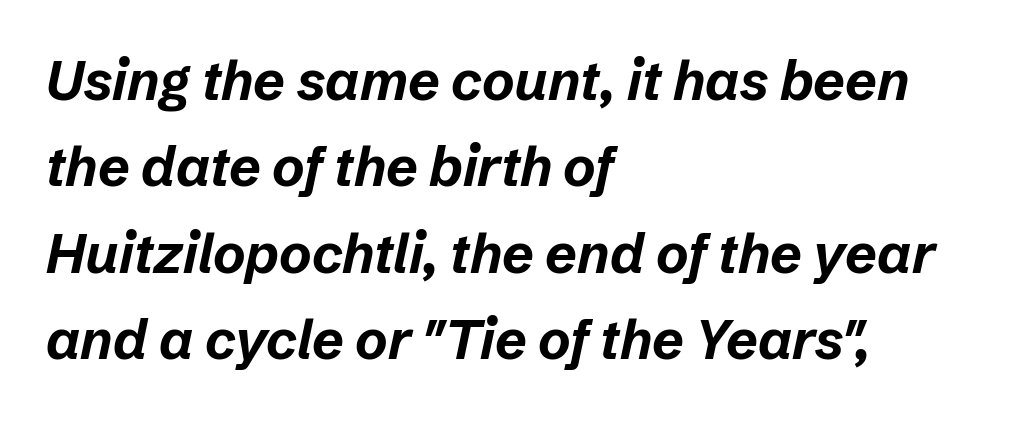
Q: Is the text bold? A: Yes.
Q: Is the text italic (slanted)? A: Yes, it leans right by about 12 degrees.
Q: Is the text underlined? A: No.
Q: How is the paragraph aligned? A: Left-aligned.
Q: Is the spacing between letters normal or unusually wide? A: Normal.
Q: Is the spacing between lines tight, normal or loose? A: Normal.
Q: Width (condensed, normal, or wide)? A: Normal.
Q: Stroke contrast? A: Low.
Q: x-height? A: Medium.
Q: Monospaced? A: No.
